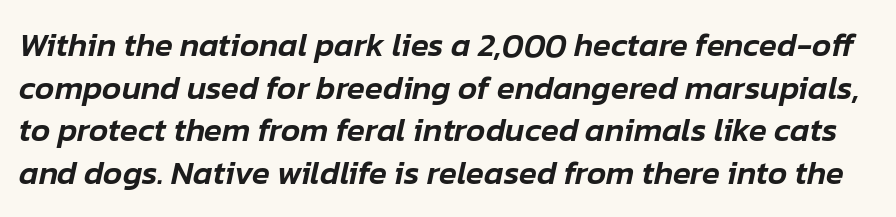
The leading is moderate, giving the passage an even texture. Here the designer chose a conventional face with non-uniform glyph widths. The strip under each line holds only bare page. Letter spacing: default.
